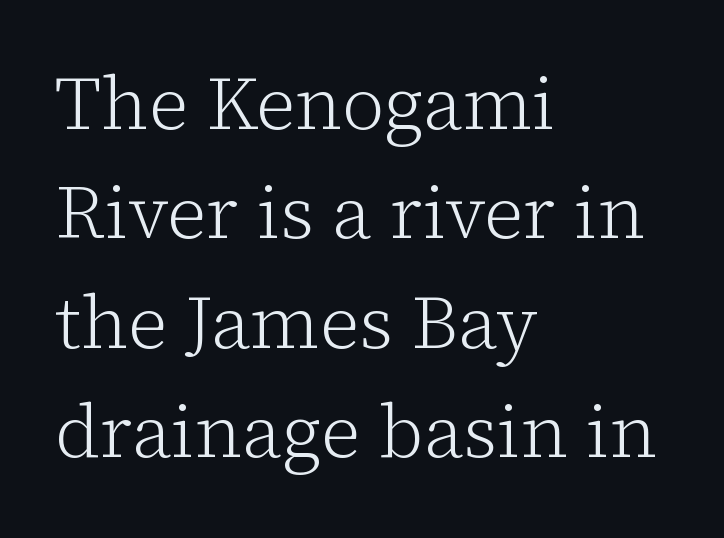
{"serif": "yes", "italic": "no", "bold": "no", "weight": "light", "width": "normal", "stroke_contrast": "low", "x_height": "medium", "monospaced": "no", "underline": "no", "align": "left", "line_spacing": "normal", "line_spacing_ratio": 1.46, "letter_spacing": "normal", "letter_spacing_em": 0.0, "glyph_px": 75}
